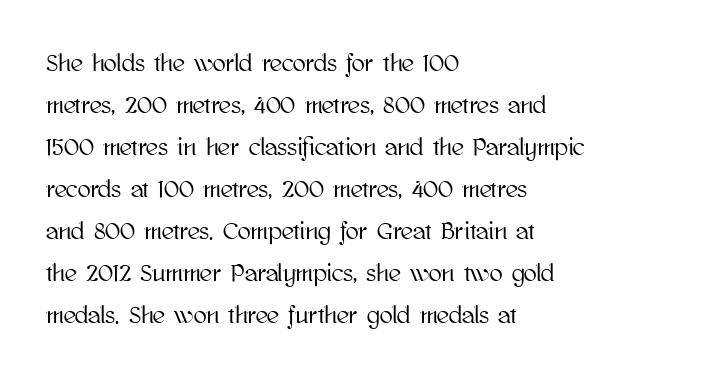
{"italic": "no", "underline": "no", "align": "left", "line_spacing_ratio": 1.75, "letter_spacing": "normal", "letter_spacing_em": 0.0, "glyph_px": 24}
